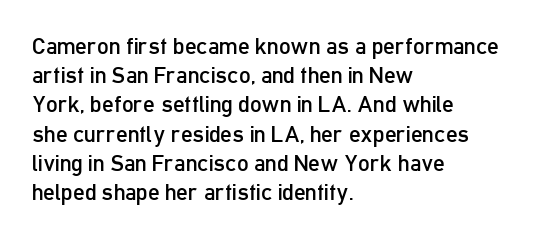
{"italic": "no", "bold": "no", "underline": "no", "align": "left", "line_spacing": "normal", "line_spacing_ratio": 1.27, "letter_spacing": "normal", "letter_spacing_em": 0.0, "glyph_px": 23}
